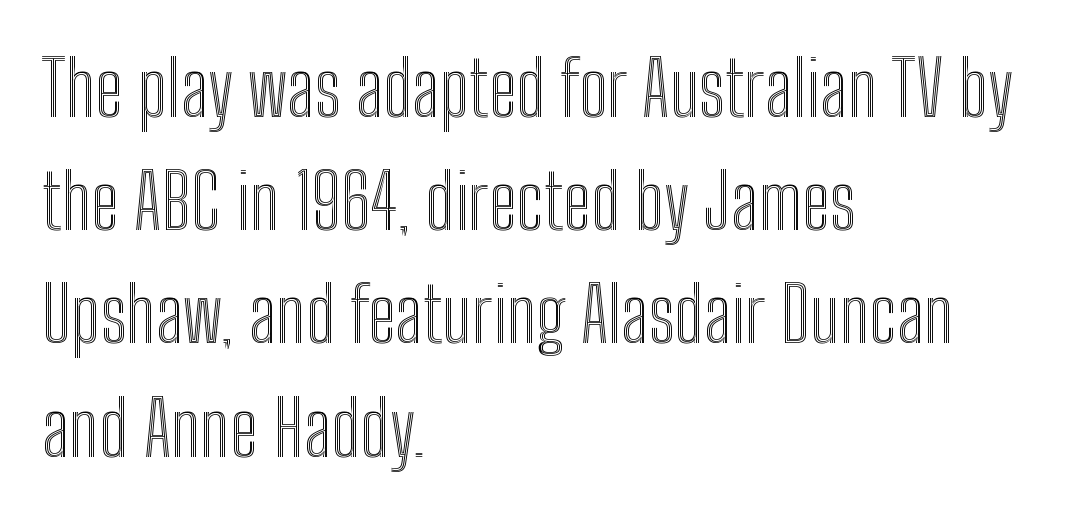
This sample uses an upright cut, with every glyph sitting square on the baseline. One glance says typical: line gaps are just what's usual. The letters advance in unequal steps, a hallmark of proportional type. Bare-footed words on every line. If you drew a ruler down the left edge, every line would touch it.
